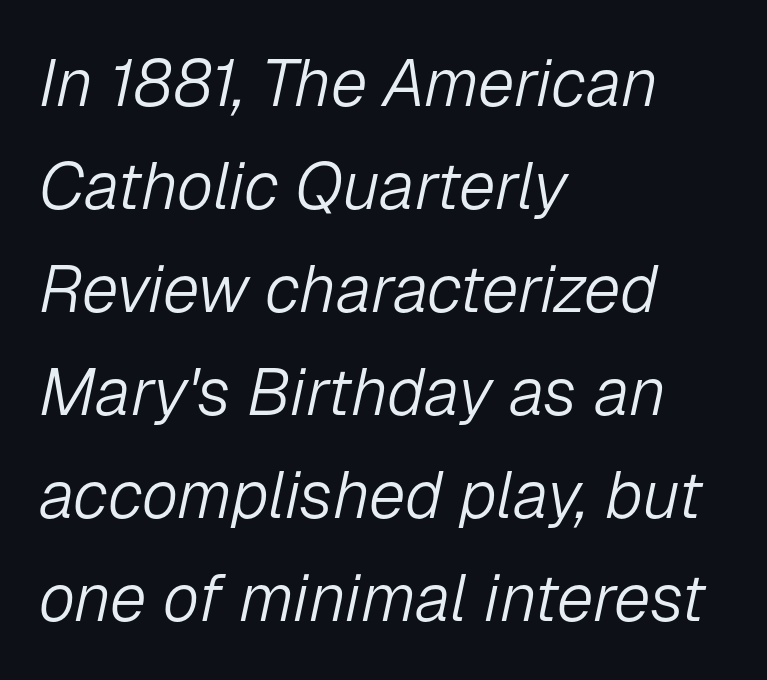
{"italic": "yes", "lean": "right", "slant_degrees": 12, "bold": "no", "weight": "light", "width": "normal", "stroke_contrast": "low", "x_height": "medium", "monospaced": "no", "underline": "no", "align": "left", "line_spacing": "normal", "line_spacing_ratio": 1.56, "letter_spacing": "normal", "letter_spacing_em": 0.0, "glyph_px": 66}
